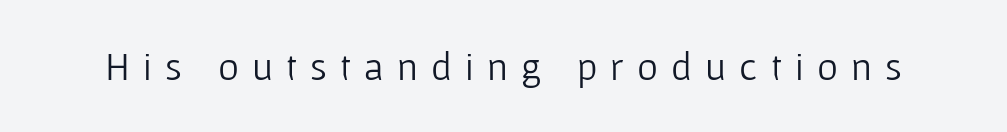
{"serif": "no", "italic": "no", "bold": "no", "weight": "light", "width": "normal", "stroke_contrast": "low", "x_height": "medium", "monospaced": "no", "underline": "no", "letter_spacing": "wide", "letter_spacing_em": 0.33, "glyph_px": 40}
